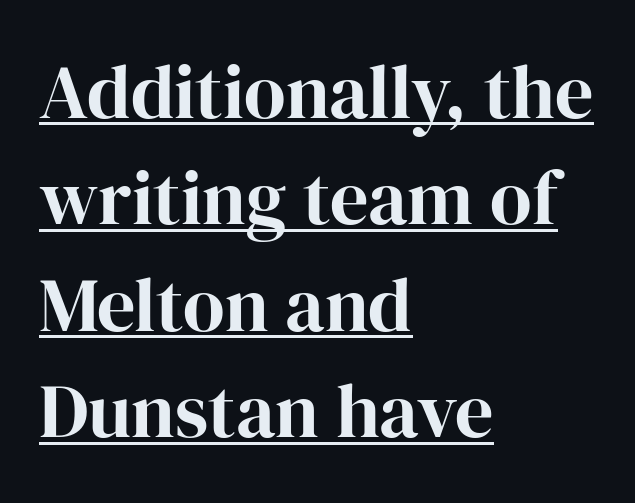
{"serif": "yes", "italic": "no", "width": "normal", "stroke_contrast": "high", "x_height": "medium", "monospaced": "no", "underline": "yes", "align": "left", "line_spacing": "normal", "line_spacing_ratio": 1.4, "letter_spacing": "normal", "letter_spacing_em": 0.0, "glyph_px": 76}
